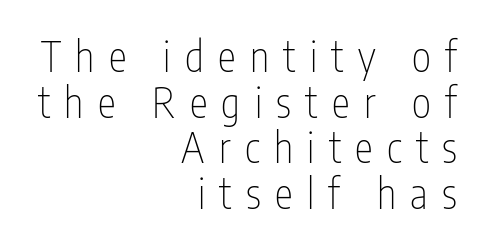
{"serif": "no", "italic": "no", "bold": "no", "weight": "thin", "width": "condensed", "stroke_contrast": "low", "x_height": "medium", "monospaced": "no", "underline": "no", "align": "right", "line_spacing": "tight", "line_spacing_ratio": 1.11, "letter_spacing": "wide", "letter_spacing_em": 0.35, "glyph_px": 41}
